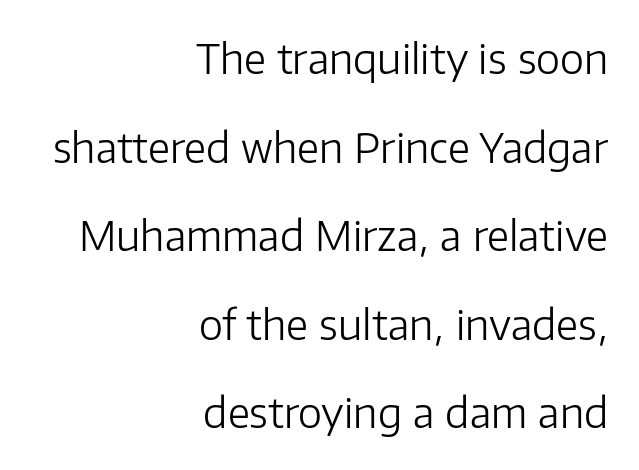
Proportional: the letters do not fall into vertical columns. The passage shown is not bold in any degree. Clear beneath every line of the passage. Is there any slant? The stems are plumb. Caption: standard tracking, unaltered. The typeface chosen for these lines omits serifs.
